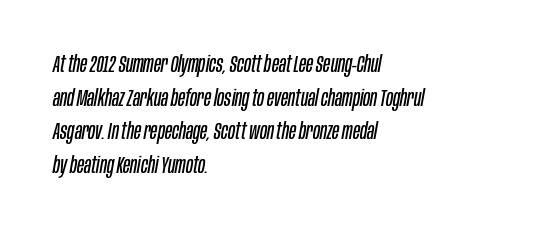
The image shows 23 px text type, italic (leaning right); set left-aligned, normal line spacing (1.46x), normal letter spacing, not underlined.
